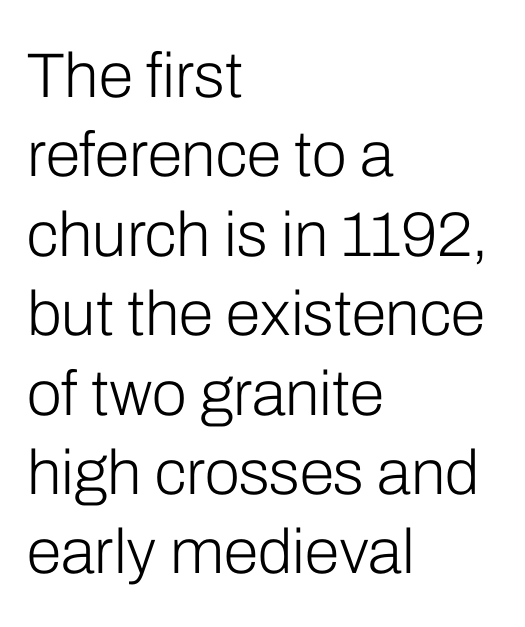
Layout note: lines flush left. You can tell from the bare stems that sans-serif type was used. The lettering holds an erect, upright posture throughout. The rendering uses natural spacing where letterforms have individual widths. Stroke mass is kept to a normal reading level or below. The rows are spaced the way most documents space them.
